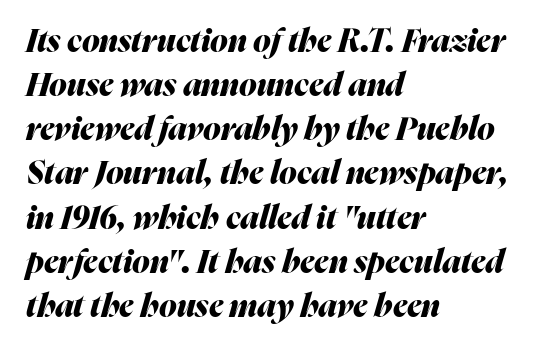
Q: Is the text bold? A: Yes.
Q: Is the text italic (slanted)? A: Yes, it leans right by about 16 degrees.
Q: Is the text underlined? A: No.
Q: How is the paragraph aligned? A: Left-aligned.
Q: Is the spacing between letters normal or unusually wide? A: Normal.
Q: Is the spacing between lines tight, normal or loose? A: Normal.
Q: Width (condensed, normal, or wide)? A: Normal.
Q: Stroke contrast? A: Medium.
Q: x-height? A: Medium.
Q: Monospaced? A: No.
